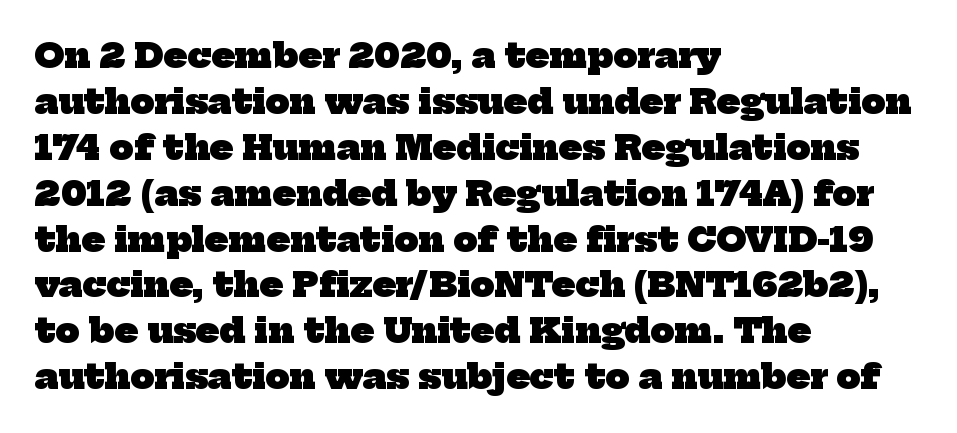
Q: Is the text bold? A: Yes.
Q: Is the typeface a serif or a sans-serif typeface? A: Serif.
Q: Is the text underlined? A: No.
Q: How is the paragraph aligned? A: Left-aligned.
Q: Is the spacing between letters normal or unusually wide? A: Normal.
Q: Is the spacing between lines tight, normal or loose? A: Normal.
Q: Width (condensed, normal, or wide)? A: Normal.
Q: Stroke contrast? A: Low.
Q: x-height? A: Medium.
Q: Monospaced? A: No.
